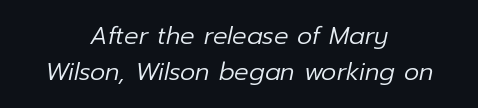
{"italic": "yes", "lean": "right", "slant_degrees": 12, "bold": "no", "underline": "no", "align": "center", "line_spacing": "normal", "line_spacing_ratio": 1.49, "letter_spacing": "normal", "letter_spacing_em": 0.0, "glyph_px": 24}
